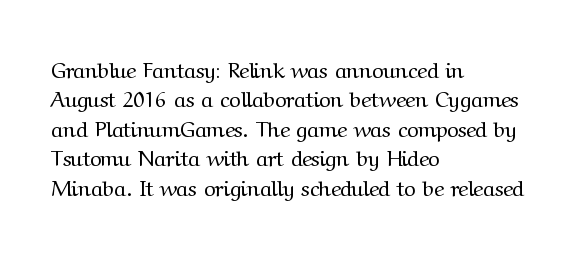
{"italic": "no", "bold": "no", "underline": "no", "align": "left", "line_spacing": "normal", "line_spacing_ratio": 1.34, "letter_spacing": "normal", "letter_spacing_em": 0.0, "glyph_px": 22}
